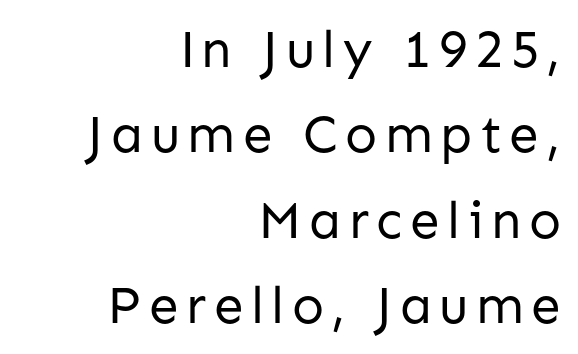
Casual observation: everything's shoved over to the right. No italicization has been applied; the sample stays upright. Serifs: no, the terminals of the letterforms are clean. Unbolded letterforms with no extra heft.
